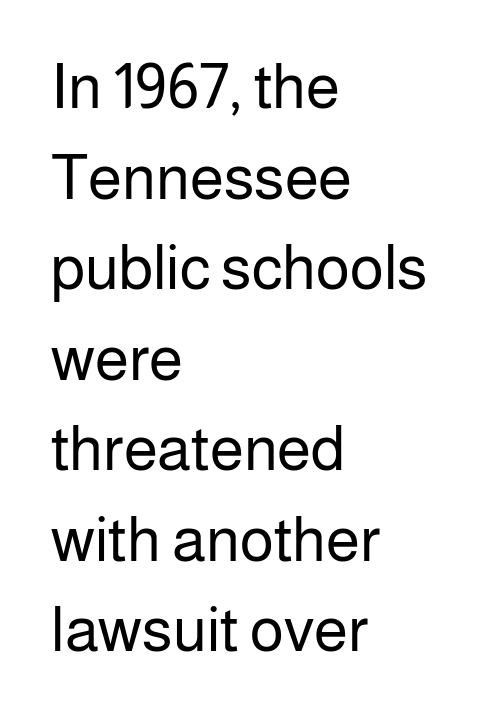
The font sits on the lighter half of the weight spectrum, regular included. Classification — sans serif. Each line starts at the same left margin while the right side varies. Spacing between characters is what you'd get straight out of the box. Is this a fixed-width face? No — the glyphs have proportional, varying widths.
